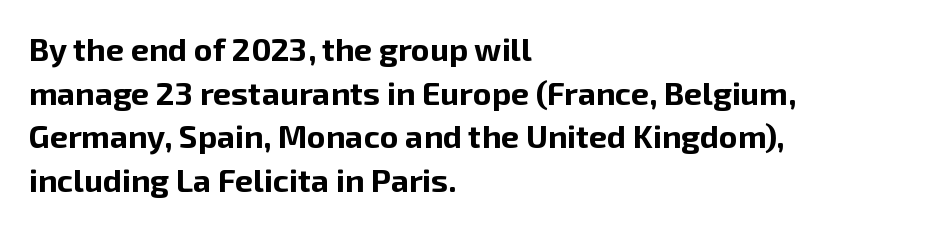
Look at the stroke-to-counter ratio: heavy, a bold. If you drew a line through each stem, it would be perfectly vertical. The space between consecutive lines is moderate. Honestly, the letter spacing is just normal — you wouldn't notice it.
